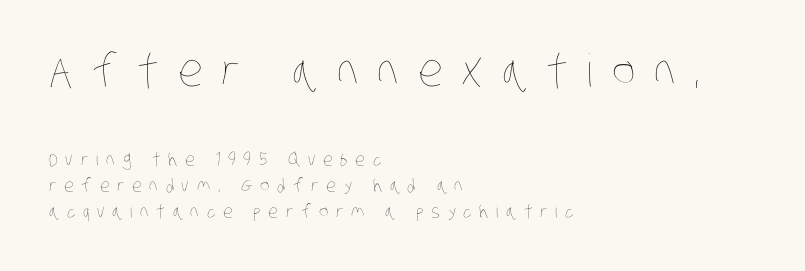
Bigger letters appear in the top chunk; the bottom chunk is reduced. One-word summary of the alignment: left. This rendering widens character spacing well past its baseline value. Each letter keeps its own natural width here, so spacing adapts to shape.
